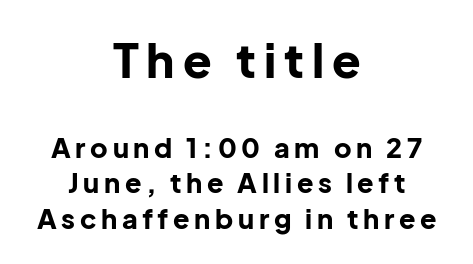
{"serif": "no", "italic": "no", "bold": "yes", "weight": "bold", "width": "normal", "stroke_contrast": "low", "x_height": "medium", "monospaced": "no", "underline": "no", "align": "center", "line_spacing": "normal", "line_spacing_ratio": 1.32, "larger_block": "first", "size_ratio": 1.74, "glyph_px": 47}
